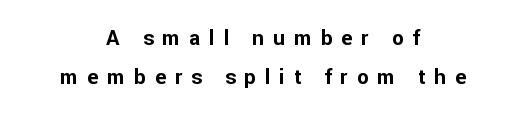
The image shows 21 px bold type, upright; set centered, line spacing 1.86x, unusually wide letter spacing (+0.42 em), not underlined.
